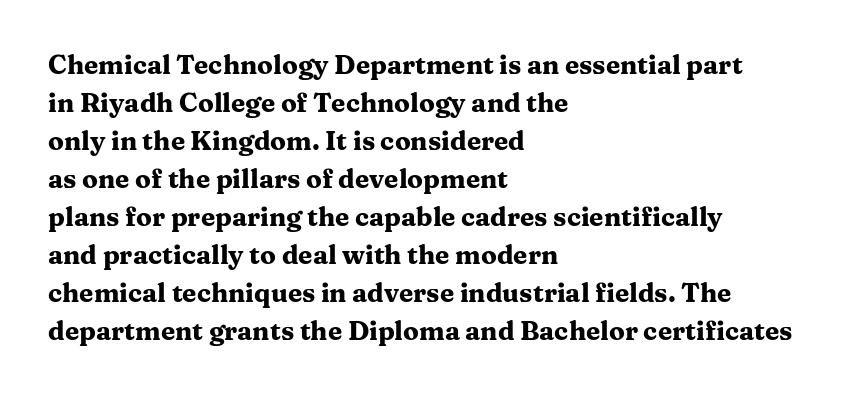
Q: Is the text bold? A: Yes.
Q: Is the text italic (slanted)? A: No, it is upright.
Q: Is the text underlined? A: No.
Q: How is the paragraph aligned? A: Left-aligned.
Q: Is the spacing between letters normal or unusually wide? A: Normal.
Q: Is the spacing between lines tight, normal or loose? A: Normal.
